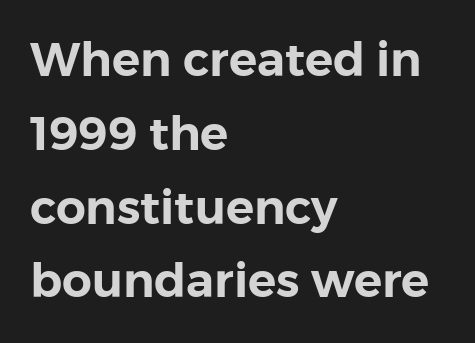
Posture: upright roman. A typesetter would call this proportional, since set widths differ per character. Each row of text sits above clean, open space. The font family rendered here belongs to the sans-serif group. Here the glyphs are tracked normally, forming tight word shapes. Interline gaps are of average width in this sample.
